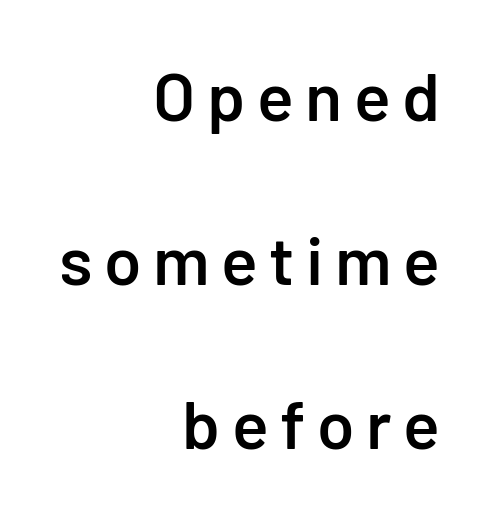
{"serif": "no", "italic": "no", "bold": "semi", "weight": "semibold", "width": "normal", "stroke_contrast": "low", "x_height": "medium", "monospaced": "no", "underline": "no", "align": "right", "line_spacing": "loose", "line_spacing_ratio": 2.41, "glyph_px": 68}
